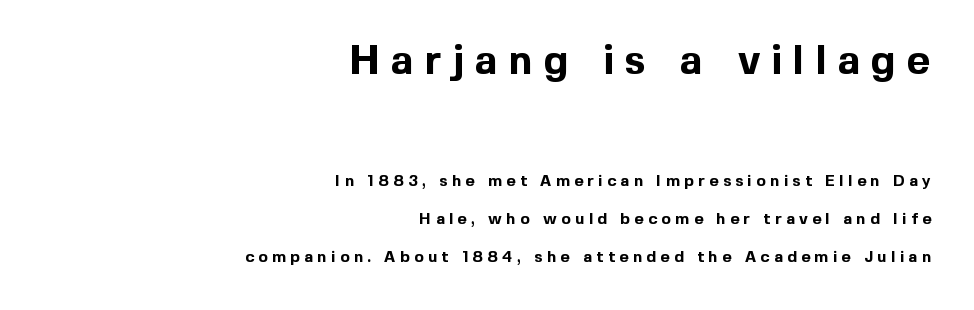
The image shows 41 px bold sans-serif type, upright; set right-aligned, loose line spacing (2.39x), unusually wide letter spacing (+0.27 em), not underlined; the first (top) block is 2.56x larger; a medium x-height.
